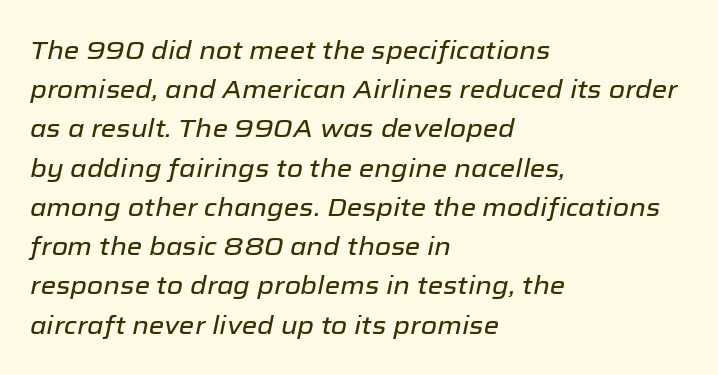
Q: Is the text italic (slanted)? A: Yes, it leans right by about 12 degrees.
Q: Is the text underlined? A: No.
Q: How is the paragraph aligned? A: Left-aligned.
Q: Is the spacing between letters normal or unusually wide? A: Normal.
Q: Is the spacing between lines tight, normal or loose? A: Normal.
